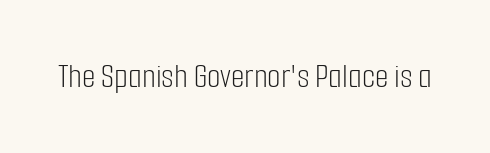
{"serif": "no", "italic": "no", "bold": "no", "weight": "light", "width": "condensed", "stroke_contrast": "low", "x_height": "medium", "monospaced": "no", "underline": "no", "letter_spacing": "normal", "letter_spacing_em": 0.0, "glyph_px": 35}
